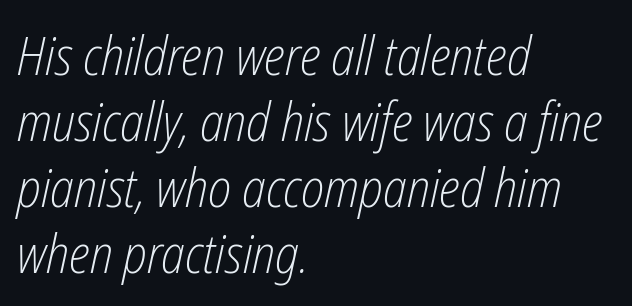
Q: Is the text bold? A: No.
Q: Is the text italic (slanted)? A: Yes, it leans right by about 12 degrees.
Q: Is the text underlined? A: No.
Q: How is the paragraph aligned? A: Left-aligned.
Q: Is the spacing between letters normal or unusually wide? A: Normal.
Q: Width (condensed, normal, or wide)? A: Condensed.
Q: Stroke contrast? A: Low.
Q: x-height? A: Medium.
Q: Monospaced? A: No.
